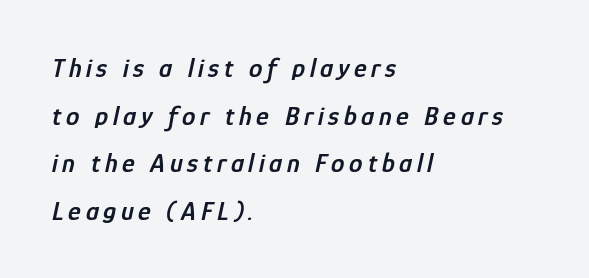
The image shows 27 px text type, italic (leaning right); set left-aligned, line spacing 1.76x, not underlined.
